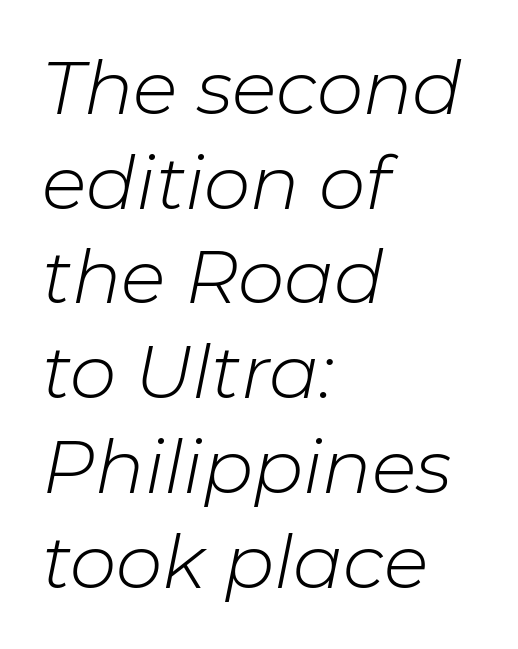
{"italic": "yes", "lean": "right", "slant_degrees": 11, "bold": "no", "weight": "light", "width": "normal", "stroke_contrast": "low", "x_height": "medium", "monospaced": "no", "underline": "no", "align": "left", "line_spacing": "normal", "line_spacing_ratio": 1.28, "letter_spacing": "normal", "letter_spacing_em": 0.0, "glyph_px": 74}
